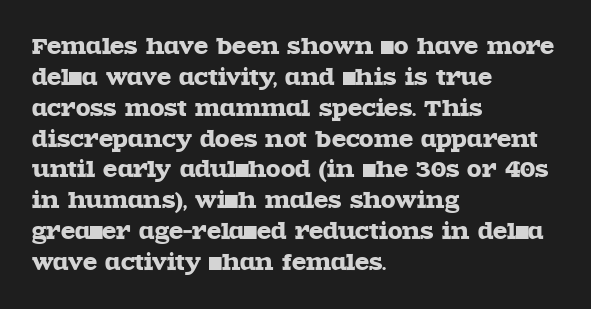
The image shows 21 px text type, upright; set left-aligned, normal line spacing (1.47x), normal letter spacing, not underlined.
